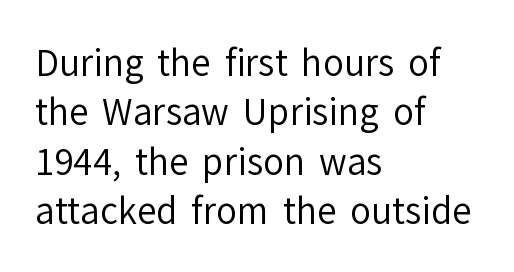
The image shows 35 px regular-weight sans-serif type, upright; set left-aligned, normal line spacing (1.41x), normal letter spacing, not underlined; low stroke contrast and a medium x-height.
